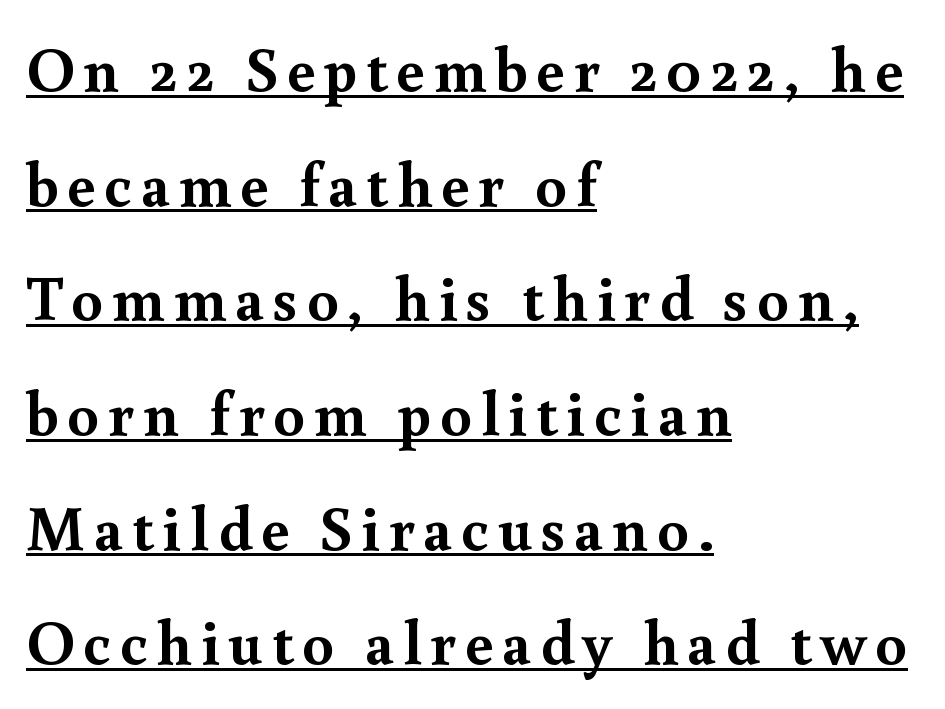
Q: Is the text bold? A: Yes.
Q: Is the text italic (slanted)? A: No, it is upright.
Q: Is the typeface a serif or a sans-serif typeface? A: Serif.
Q: Is the text underlined? A: Yes.
Q: How is the paragraph aligned? A: Left-aligned.
Q: Width (condensed, normal, or wide)? A: Normal.
Q: x-height? A: Small.
Q: Monospaced? A: No.
